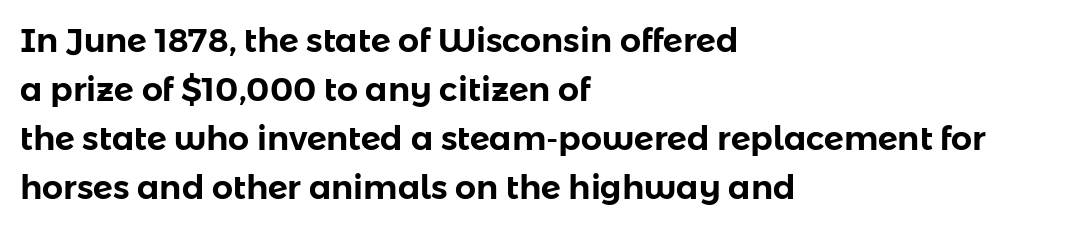
Q: Is the text italic (slanted)? A: No, it is upright.
Q: Is the typeface a serif or a sans-serif typeface? A: Sans-serif.
Q: Is the text underlined? A: No.
Q: How is the paragraph aligned? A: Left-aligned.
Q: Is the spacing between letters normal or unusually wide? A: Normal.
Q: Is the spacing between lines tight, normal or loose? A: Normal.
Q: Width (condensed, normal, or wide)? A: Normal.
Q: Stroke contrast? A: Low.
Q: x-height? A: Medium.
Q: Monospaced? A: No.
